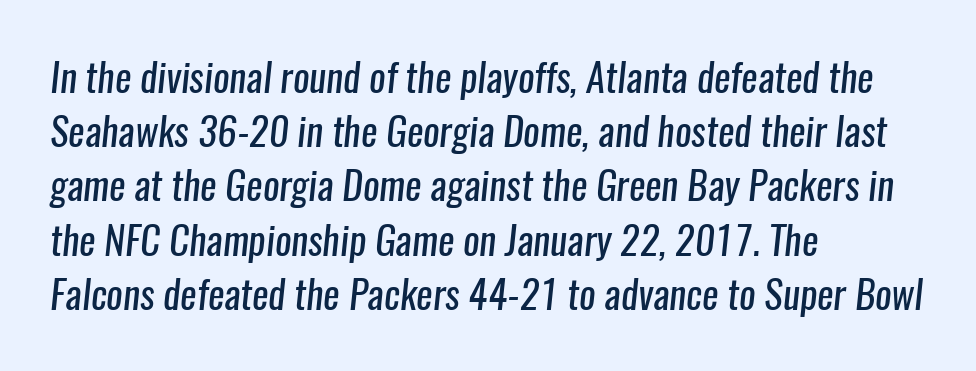
The image shows 39 px regular-weight, condensed sans-serif type; set left-aligned, normal line spacing (1.39x), normal letter spacing, not underlined; low stroke contrast and a medium x-height.
